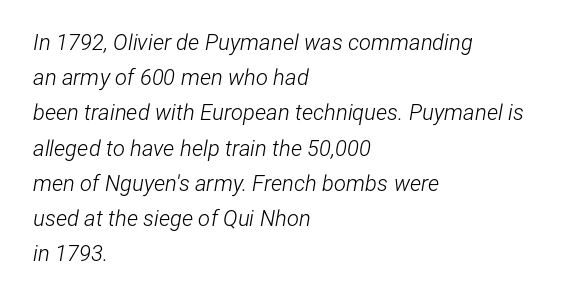
Q: Is the text bold? A: No.
Q: Is the text italic (slanted)? A: Yes, it leans right by about 12 degrees.
Q: Is the text underlined? A: No.
Q: How is the paragraph aligned? A: Left-aligned.
Q: Is the spacing between letters normal or unusually wide? A: Normal.
Q: Is the spacing between lines tight, normal or loose? A: Normal.
